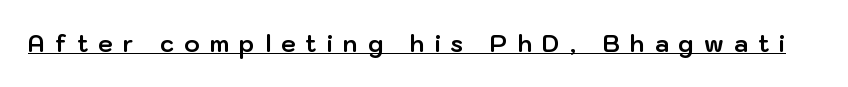
The specimen includes a rule beneath the text block's lines. Each glyph is drawn with heavy, bold strokes. Does extra space separate the letters? Yes, quite a lot of it. Vertical strokes here are truly vertical.
